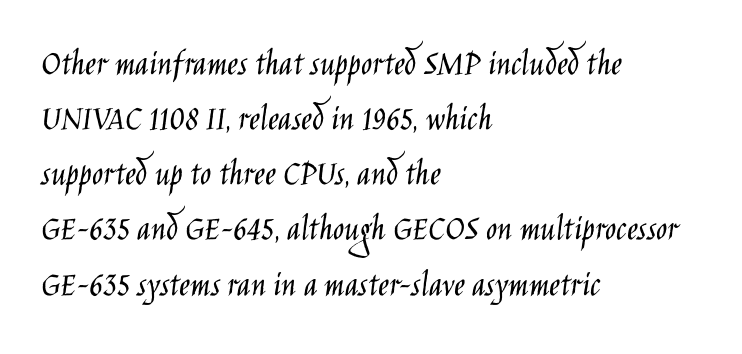
Letter spacing: default. Underline: absent. This rendering uses left alignment, leaving the right contour irregular. Successive baselines arrive at the customary interval. Font category for this specimen: sans-serif.
